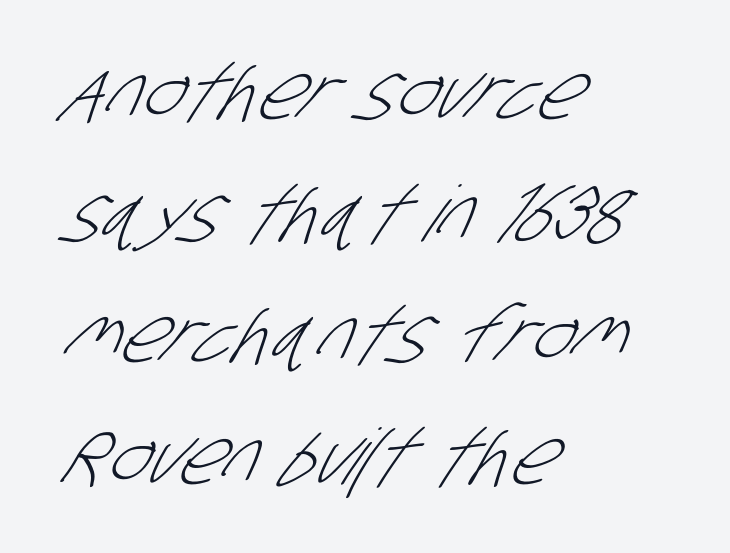
Q: Is the text bold? A: No.
Q: Is the typeface a serif or a sans-serif typeface? A: Sans-serif.
Q: Is the text underlined? A: No.
Q: How is the paragraph aligned? A: Left-aligned.
Q: Is the spacing between letters normal or unusually wide? A: Normal.
Q: Is the spacing between lines tight, normal or loose? A: Normal.
Q: Width (condensed, normal, or wide)? A: Condensed.
Q: Stroke contrast? A: Low.
Q: x-height? A: Large.
Q: Monospaced? A: No.
